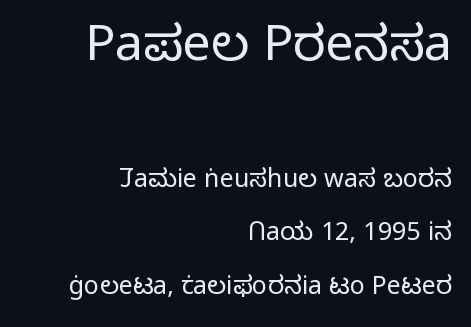
Is the lower block the larger one? No — the upper block carries the bigger type. You could not count columns in this text — the font is proportionally spaced. If you drew a line through each stem, it would be perfectly vertical. A great deal of white space separates one row of letters from the next.
